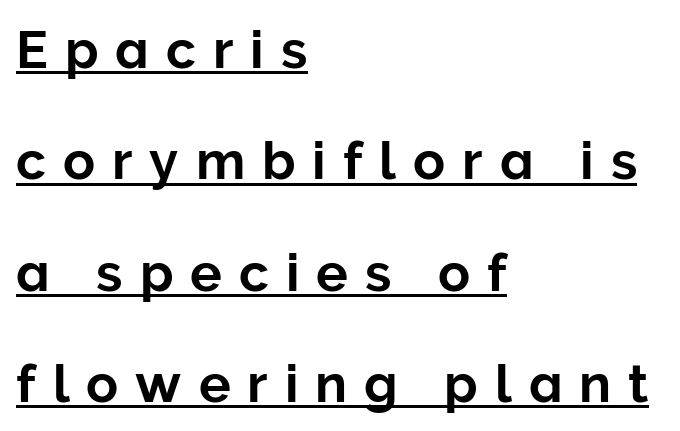
Q: Is the text italic (slanted)? A: No, it is upright.
Q: Is the typeface a serif or a sans-serif typeface? A: Sans-serif.
Q: Is the text underlined? A: Yes.
Q: How is the paragraph aligned? A: Left-aligned.
Q: Is the spacing between letters normal or unusually wide? A: Unusually wide.
Q: Is the spacing between lines tight, normal or loose? A: Loose.
Q: Width (condensed, normal, or wide)? A: Normal.
Q: Stroke contrast? A: Low.
Q: x-height? A: Medium.
Q: Monospaced? A: No.
